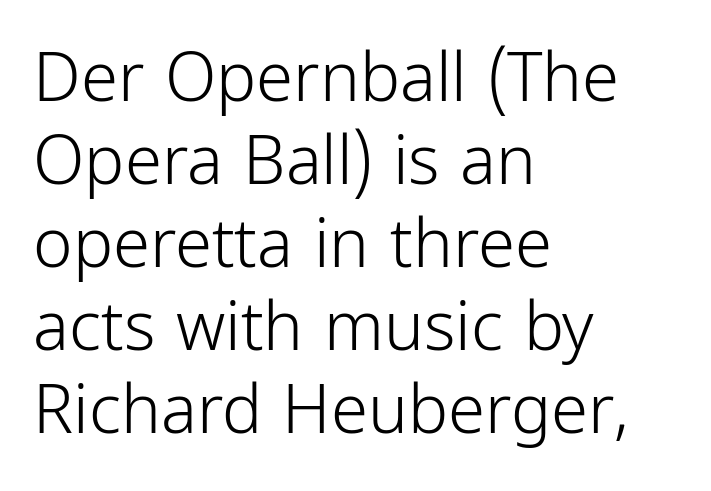
The image shows 67 px light, condensed sans-serif type, upright; set left-aligned, line spacing 1.24x, normal letter spacing, not underlined; low stroke contrast and a medium x-height.
